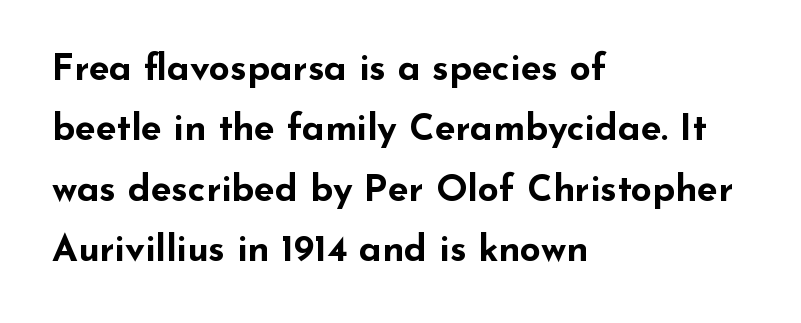
Q: Is the text bold? A: Yes.
Q: Is the text italic (slanted)? A: No, it is upright.
Q: Is the typeface a serif or a sans-serif typeface? A: Sans-serif.
Q: Is the text underlined? A: No.
Q: How is the paragraph aligned? A: Left-aligned.
Q: Is the spacing between letters normal or unusually wide? A: Normal.
Q: Is the spacing between lines tight, normal or loose? A: Normal.
Q: Width (condensed, normal, or wide)? A: Wide.
Q: Stroke contrast? A: Low.
Q: x-height? A: Small.
Q: Monospaced? A: No.
